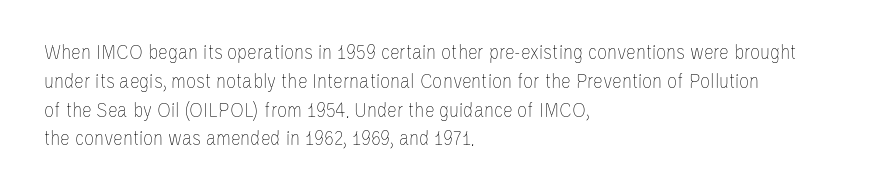
Q: Is the text bold? A: No.
Q: Is the text italic (slanted)? A: No, it is upright.
Q: Is the text underlined? A: No.
Q: How is the paragraph aligned? A: Left-aligned.
Q: Is the spacing between letters normal or unusually wide? A: Normal.
Q: Is the spacing between lines tight, normal or loose? A: Normal.
